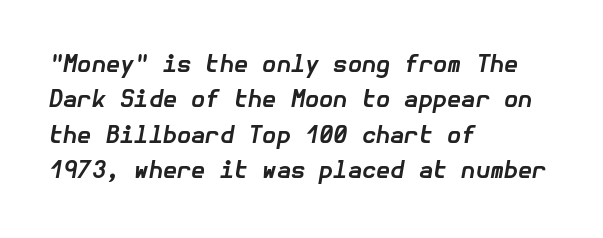
{"italic": "yes", "lean": "right", "slant_degrees": 10, "bold": "yes", "underline": "no", "align": "left", "line_spacing": "normal", "line_spacing_ratio": 1.54, "letter_spacing": "normal", "letter_spacing_em": 0.0, "glyph_px": 23}
